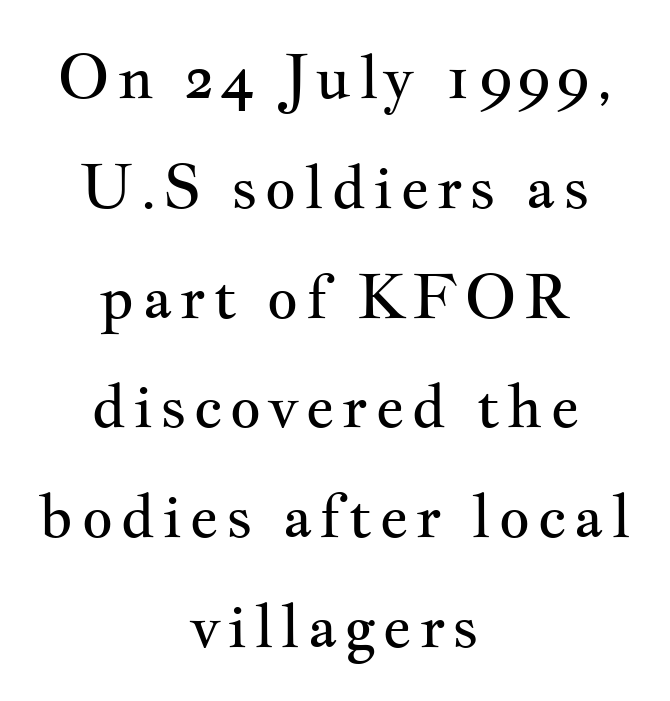
A student would call this center alignment; a typographer would say set centered. Note the varied advance widths — an 'i' is clearly narrower than an 'm'. Type style note: has serifs. A quiet, ordinary-to-light weight characterises the typeface.
